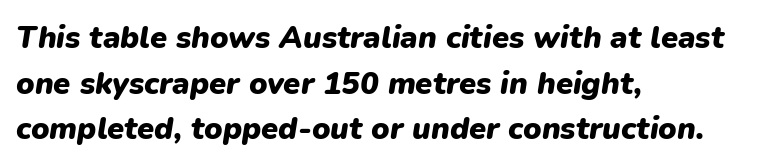
{"italic": "yes", "lean": "right", "slant_degrees": 9, "bold": "yes", "weight": "heavy", "width": "normal", "stroke_contrast": "low", "x_height": "medium", "monospaced": "no", "underline": "no", "align": "left", "line_spacing": "normal", "line_spacing_ratio": 1.47, "letter_spacing": "normal", "letter_spacing_em": 0.0, "glyph_px": 31}
